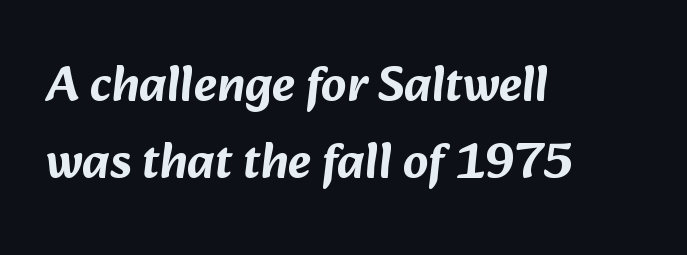
The image shows 50 px sans-serif type; set left-aligned, normal line spacing (1.55x), normal letter spacing, not underlined; low stroke contrast and a medium x-height.
